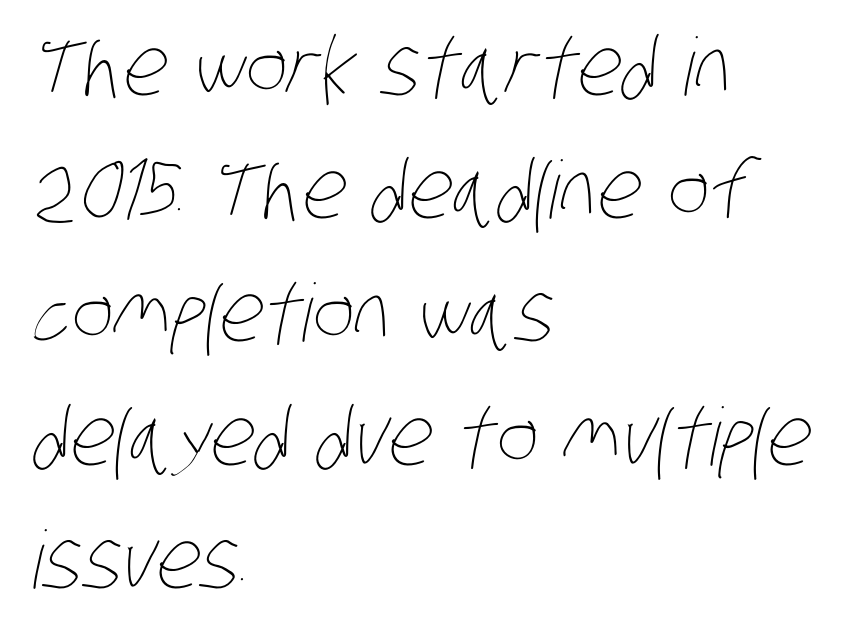
Q: Is the text bold? A: No.
Q: Is the text underlined? A: No.
Q: How is the paragraph aligned? A: Left-aligned.
Q: Is the spacing between letters normal or unusually wide? A: Normal.
Q: Is the spacing between lines tight, normal or loose? A: Normal.
Q: Width (condensed, normal, or wide)? A: Condensed.
Q: Stroke contrast? A: Low.
Q: x-height? A: Large.
Q: Monospaced? A: No.
